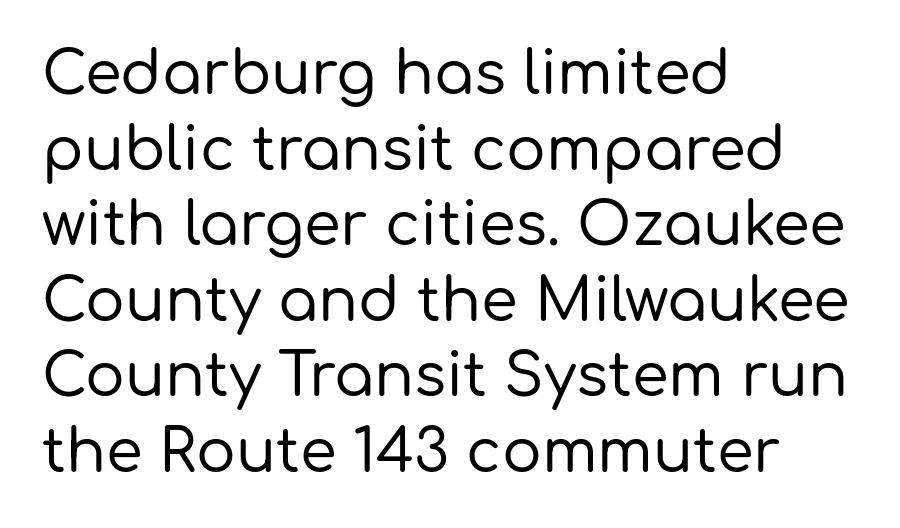
Q: Is the text italic (slanted)? A: No, it is upright.
Q: Is the typeface a serif or a sans-serif typeface? A: Sans-serif.
Q: Is the text underlined? A: No.
Q: How is the paragraph aligned? A: Left-aligned.
Q: Is the spacing between letters normal or unusually wide? A: Normal.
Q: Is the spacing between lines tight, normal or loose? A: Normal.
Q: Width (condensed, normal, or wide)? A: Normal.
Q: Stroke contrast? A: Low.
Q: x-height? A: Medium.
Q: Monospaced? A: No.
